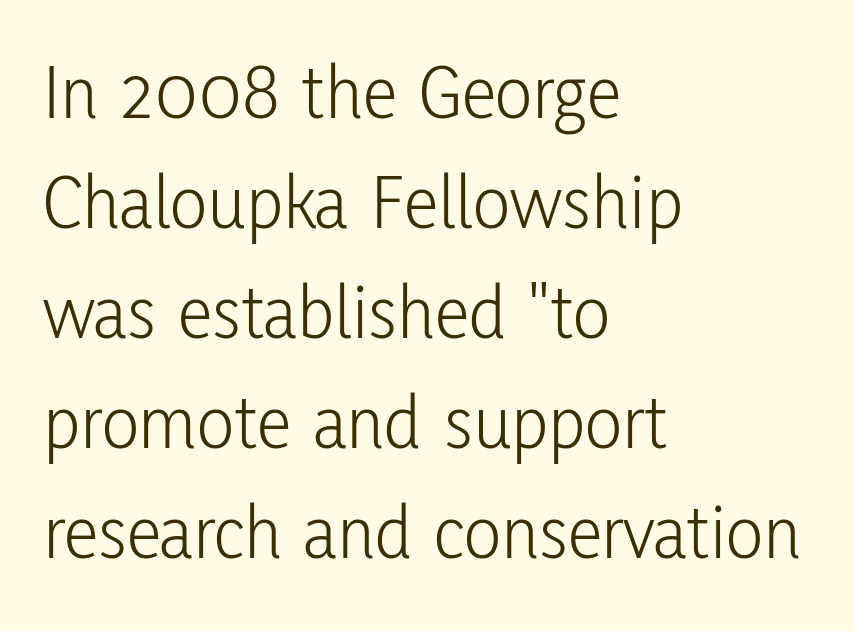
Q: Is the text bold? A: No.
Q: Is the text italic (slanted)? A: No, it is upright.
Q: Is the typeface a serif or a sans-serif typeface? A: Sans-serif.
Q: Is the text underlined? A: No.
Q: How is the paragraph aligned? A: Left-aligned.
Q: Is the spacing between letters normal or unusually wide? A: Normal.
Q: Is the spacing between lines tight, normal or loose? A: Normal.
Q: Width (condensed, normal, or wide)? A: Condensed.
Q: Stroke contrast? A: Low.
Q: x-height? A: Medium.
Q: Monospaced? A: No.
